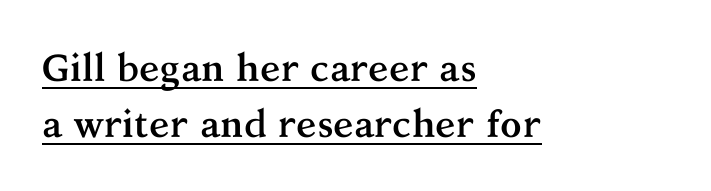
{"serif": "yes", "italic": "no", "bold": "yes", "weight": "semibold", "width": "normal", "stroke_contrast": "medium", "x_height": "medium", "monospaced": "no", "underline": "yes", "align": "left", "line_spacing": "normal", "line_spacing_ratio": 1.47, "letter_spacing": "normal", "letter_spacing_em": 0.0, "glyph_px": 38}
